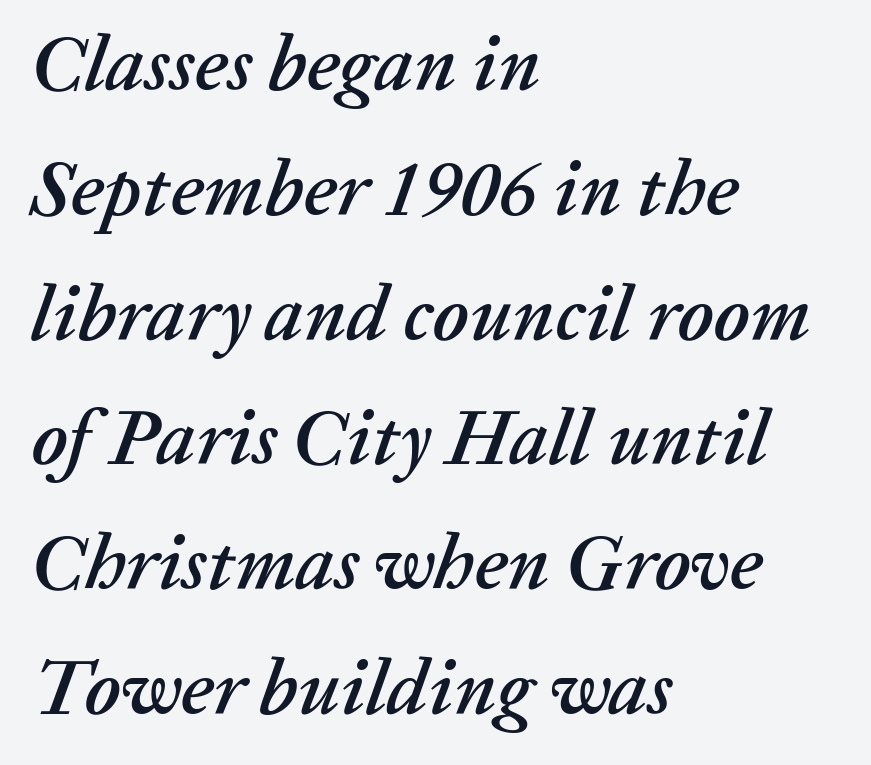
The image shows 78 px text type, italic (leaning right); set left-aligned, normal line spacing (1.6x), normal letter spacing, not underlined; low stroke contrast and a medium x-height.
